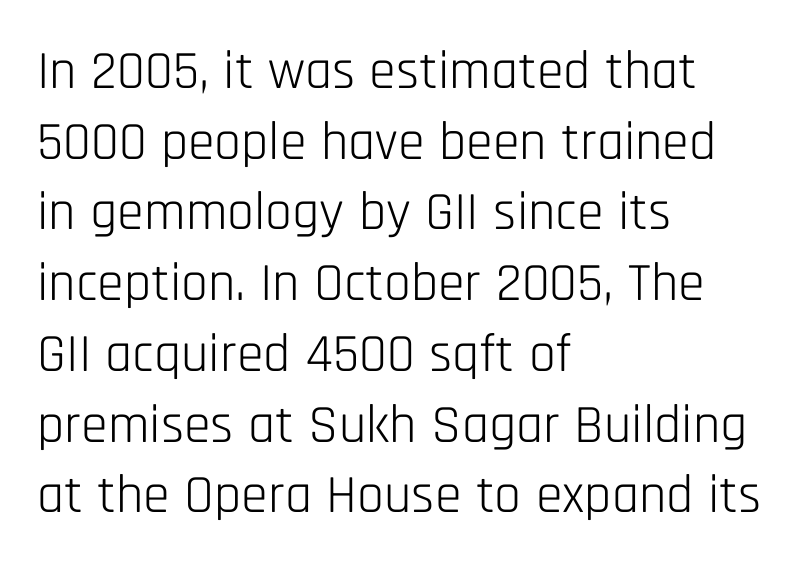
No heavy texture on the line: the type isn't bold. Note the varied advance widths — an 'i' is clearly narrower than an 'm'. This is the regular roman posture of the typeface. Serifs: no, the terminals of the letterforms are clean.
